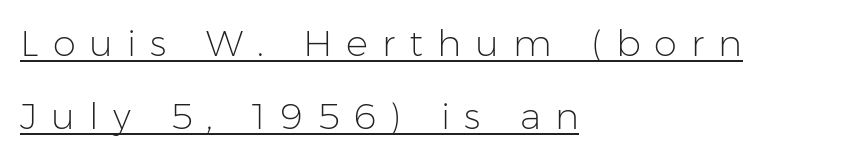
{"serif": "no", "italic": "no", "bold": "no", "weight": "light", "width": "normal", "stroke_contrast": "low", "x_height": "medium", "monospaced": "no", "underline": "yes", "align": "left", "line_spacing": "loose", "line_spacing_ratio": 1.98, "letter_spacing": "wide", "letter_spacing_em": 0.38, "glyph_px": 37}
